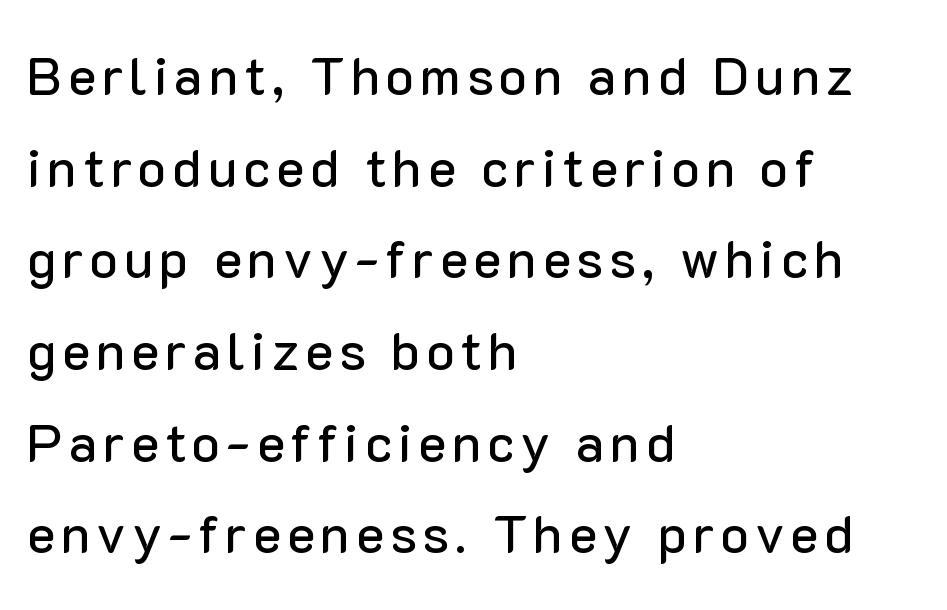
Each line starts at the same left margin while the right side varies. This is sans-serif lettering, the kind often seen on screens and signage. Characters remain perfectly vertical along every line. Proportional: the letters do not fall into vertical columns.
